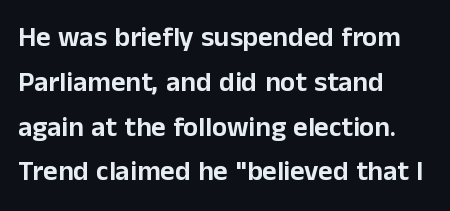
Q: Is the text italic (slanted)? A: No, it is upright.
Q: Is the typeface a serif or a sans-serif typeface? A: Sans-serif.
Q: Is the text underlined? A: No.
Q: How is the paragraph aligned? A: Left-aligned.
Q: Is the spacing between letters normal or unusually wide? A: Normal.
Q: Is the spacing between lines tight, normal or loose? A: Normal.
Q: Width (condensed, normal, or wide)? A: Normal.
Q: Stroke contrast? A: Low.
Q: x-height? A: Medium.
Q: Monospaced? A: No.
